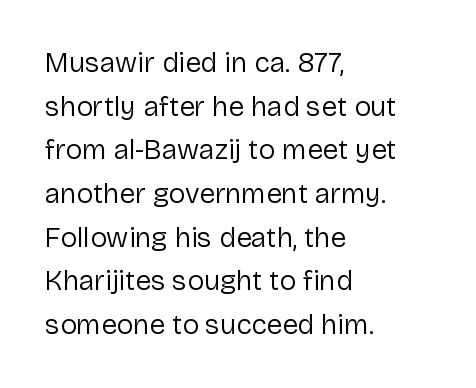
The image shows 28 px regular-weight sans-serif type, upright; set left-aligned, normal line spacing (1.56x), normal letter spacing, not underlined; low stroke contrast and a medium x-height.
